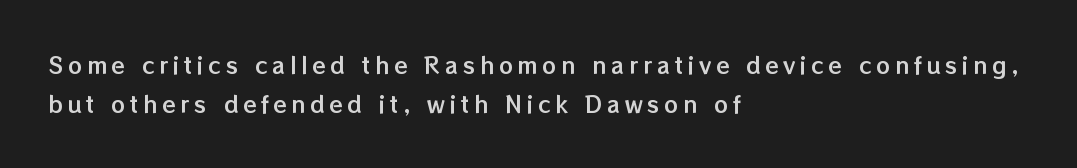
Q: Is the text italic (slanted)? A: No, it is upright.
Q: Is the text underlined? A: No.
Q: How is the paragraph aligned? A: Left-aligned.
Q: Is the spacing between letters normal or unusually wide? A: Unusually wide.
